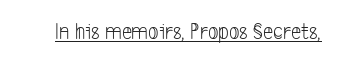
Q: Is the text bold? A: No.
Q: Is the text underlined? A: Yes.
Q: Is the spacing between letters normal or unusually wide? A: Normal.
